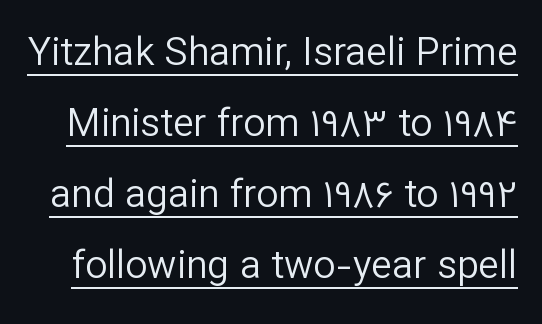
Q: Is the text bold? A: No.
Q: Is the text italic (slanted)? A: No, it is upright.
Q: Is the typeface a serif or a sans-serif typeface? A: Sans-serif.
Q: Is the text underlined? A: Yes.
Q: Is the spacing between letters normal or unusually wide? A: Normal.
Q: Width (condensed, normal, or wide)? A: Normal.
Q: Stroke contrast? A: Low.
Q: x-height? A: Medium.
Q: Monospaced? A: No.
